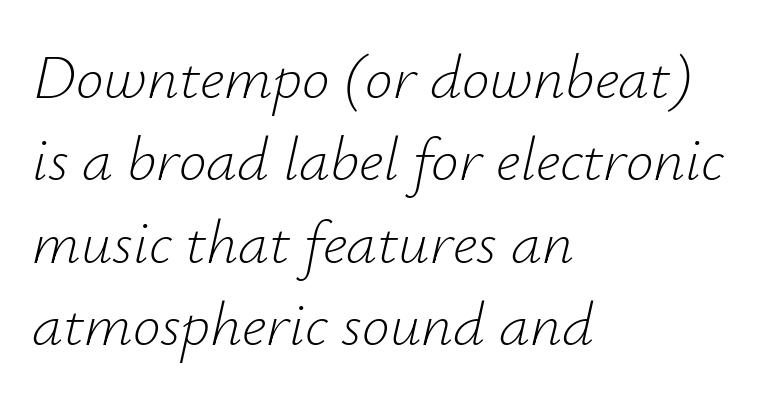
The image shows 62 px light type, italic (leaning right); set left-aligned, normal line spacing (1.33x), normal letter spacing, not underlined; low stroke contrast and a small x-height.
